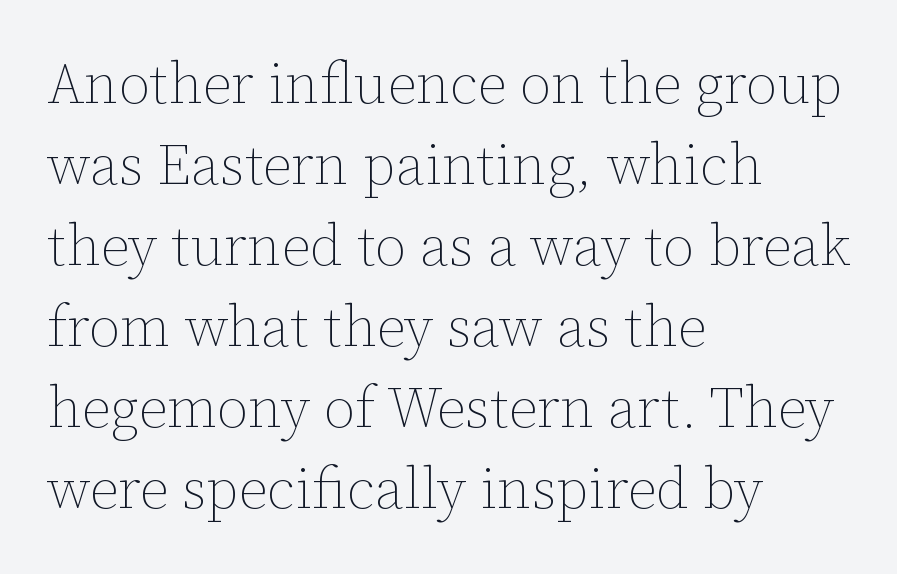
Q: Is the text bold? A: No.
Q: Is the text italic (slanted)? A: No, it is upright.
Q: Is the text underlined? A: No.
Q: How is the paragraph aligned? A: Left-aligned.
Q: Is the spacing between letters normal or unusually wide? A: Normal.
Q: Is the spacing between lines tight, normal or loose? A: Normal.
Q: Width (condensed, normal, or wide)? A: Normal.
Q: Stroke contrast? A: Low.
Q: x-height? A: Medium.
Q: Monospaced? A: No.
